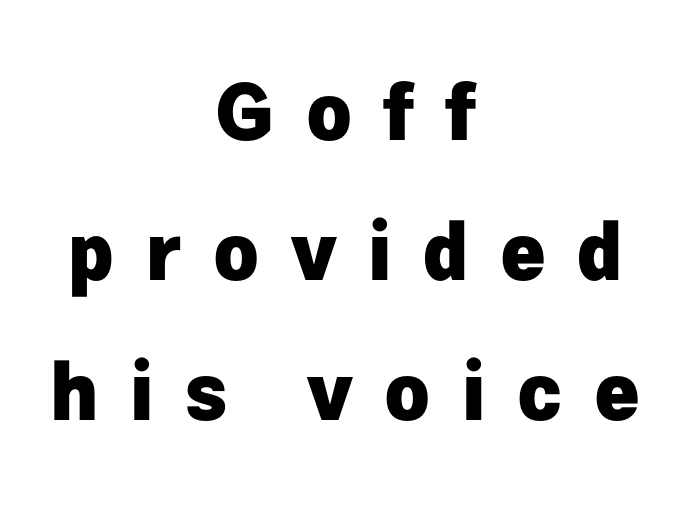
{"serif": "no", "italic": "no", "bold": "yes", "weight": "heavy", "width": "normal", "stroke_contrast": "low", "x_height": "medium", "monospaced": "no", "underline": "no", "align": "center", "line_spacing_ratio": 1.82, "letter_spacing": "wide", "letter_spacing_em": 0.41, "glyph_px": 77}
